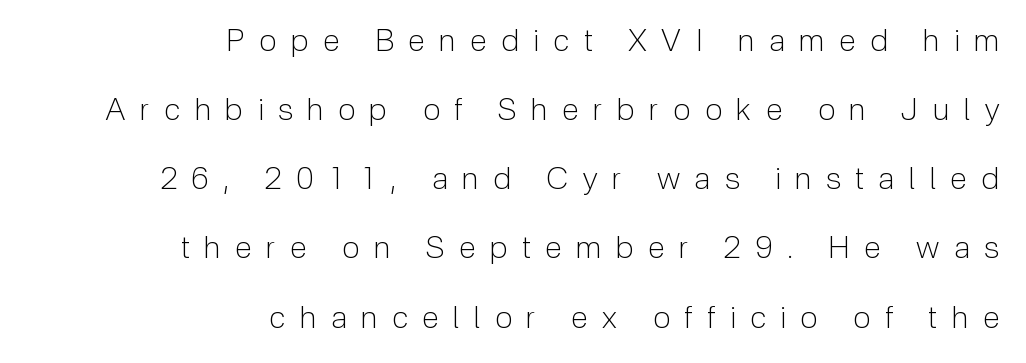
{"serif": "no", "italic": "no", "bold": "no", "weight": "light", "width": "normal", "stroke_contrast": "low", "x_height": "medium", "monospaced": "no", "underline": "no", "align": "right", "line_spacing": "loose", "line_spacing_ratio": 2.23, "letter_spacing": "wide", "letter_spacing_em": 0.47, "glyph_px": 31}
